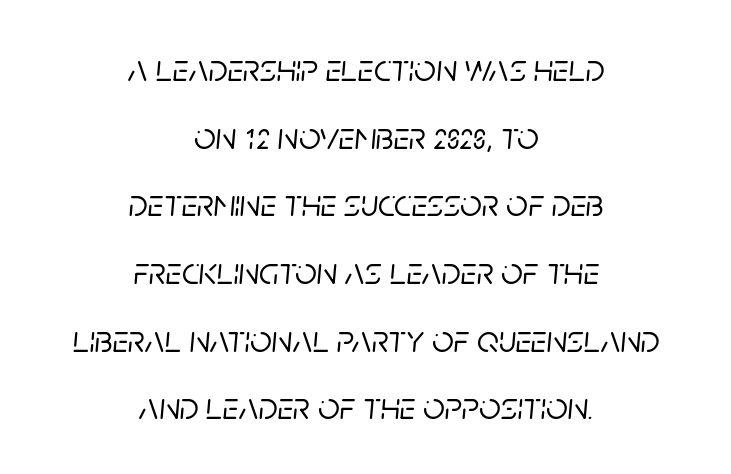
The image shows 38 px text type, italic (leaning right); set centered, line spacing 1.78x, normal letter spacing, not underlined; low stroke contrast and a large x-height.
